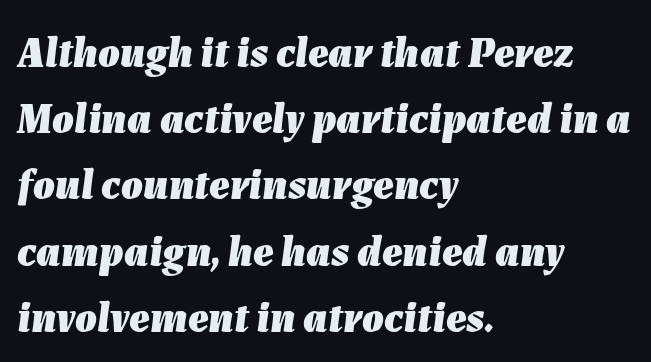
Regarding leading, the lines here are spaced in the standard way. A student would call this left alignment; a typographer would say flush left, rag right. The rendering applies a slant to the glyphs. These lines are rendered in a variable-pitch font. Letter spacing: default.
